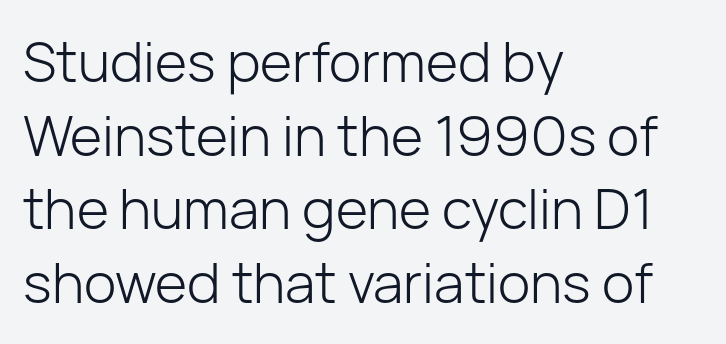
Q: Is the text bold? A: No.
Q: Is the text italic (slanted)? A: No, it is upright.
Q: Is the typeface a serif or a sans-serif typeface? A: Sans-serif.
Q: Is the text underlined? A: No.
Q: How is the paragraph aligned? A: Left-aligned.
Q: Is the spacing between letters normal or unusually wide? A: Normal.
Q: Is the spacing between lines tight, normal or loose? A: Normal.
Q: Width (condensed, normal, or wide)? A: Normal.
Q: Stroke contrast? A: Low.
Q: x-height? A: Medium.
Q: Monospaced? A: No.
